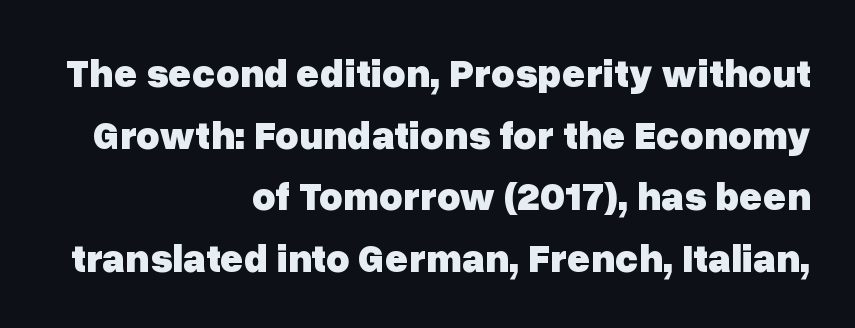
The typography opts for an upright posture over an oblique one. Looks like regular typesetting: each glyph gets only the width it needs. The font family rendered here belongs to the sans-serif group. Decoration check: the copy has no underline. Chunky letters — that's bold for sure.
